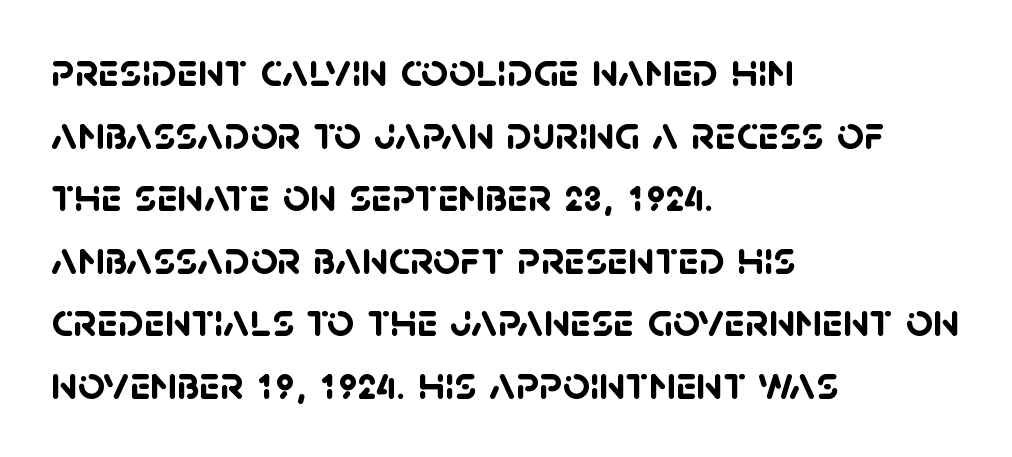
Q: Is the text bold? A: Yes.
Q: Is the typeface a serif or a sans-serif typeface? A: Sans-serif.
Q: Is the text underlined? A: No.
Q: How is the paragraph aligned? A: Left-aligned.
Q: Is the spacing between letters normal or unusually wide? A: Normal.
Q: Is the spacing between lines tight, normal or loose? A: Normal.
Q: Width (condensed, normal, or wide)? A: Normal.
Q: Stroke contrast? A: Low.
Q: x-height? A: Large.
Q: Monospaced? A: No.
